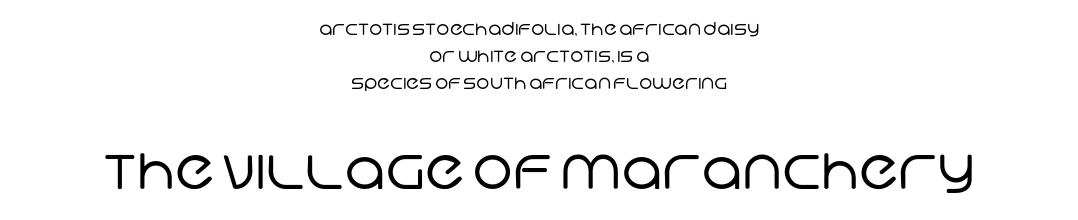
{"serif": "no", "bold": "no", "weight": "regular", "width": "normal", "stroke_contrast": "low", "x_height": "large", "monospaced": "no", "underline": "no", "align": "center", "line_spacing": "normal", "line_spacing_ratio": 1.5, "letter_spacing": "normal", "letter_spacing_em": 0.0, "larger_block": "second", "size_ratio": 3.06, "glyph_px": 55}
